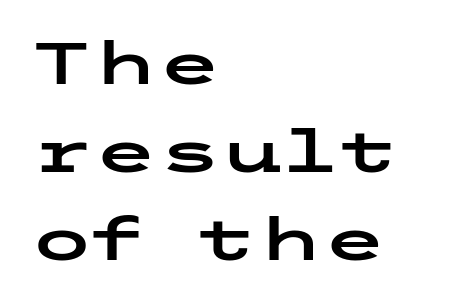
Lines of text with bare space underneath. Stroke terminals: plain, sans-serif. Leading matches the norm, producing a regular column. Notice how the stems are strictly vertical — no italics here. Every row of glyphs begins at an identical x-position on the left.
